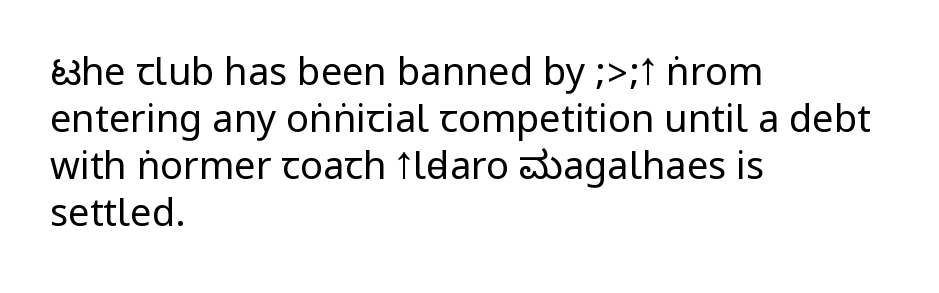
The image shows 38 px regular-weight, condensed sans-serif type, upright; set left-aligned, line spacing 1.24x, normal letter spacing, not underlined; low stroke contrast.
